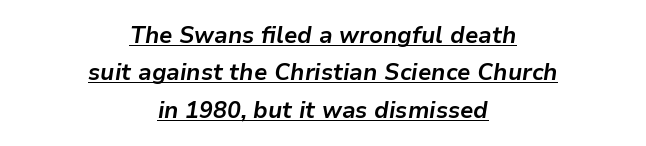
{"italic": "yes", "lean": "right", "slant_degrees": 9, "bold": "yes", "underline": "yes", "align": "center", "line_spacing": "normal", "line_spacing_ratio": 1.63, "letter_spacing": "normal", "letter_spacing_em": 0.0, "glyph_px": 23}
